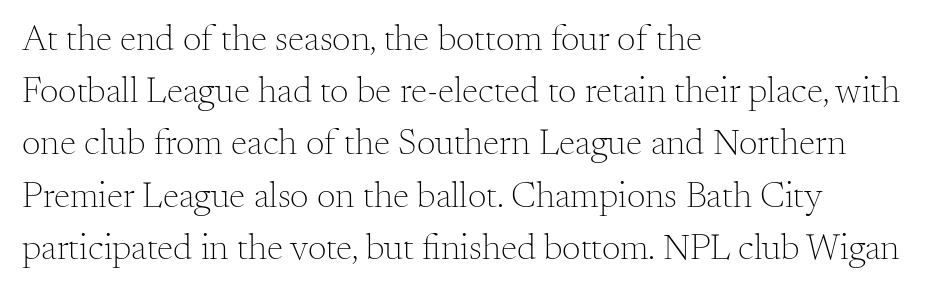
The image shows 37 px light serif type, upright; set left-aligned, normal line spacing (1.41x), normal letter spacing, not underlined; medium stroke contrast and a small x-height.
